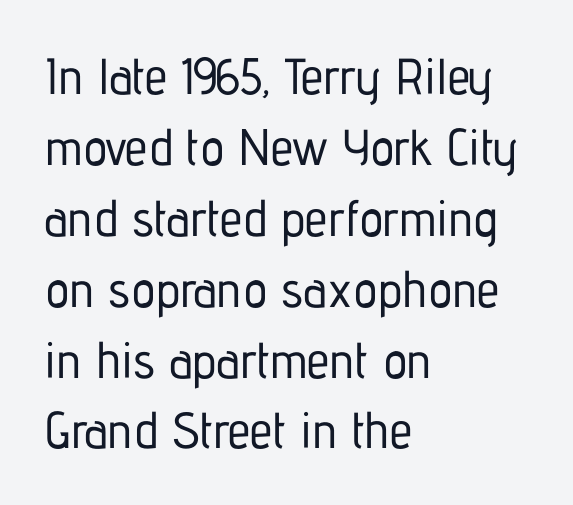
{"serif": "no", "italic": "no", "width": "condensed", "stroke_contrast": "low", "x_height": "medium", "monospaced": "no", "underline": "no", "align": "left", "line_spacing": "normal", "line_spacing_ratio": 1.39, "letter_spacing": "normal", "letter_spacing_em": 0.0, "glyph_px": 51}
